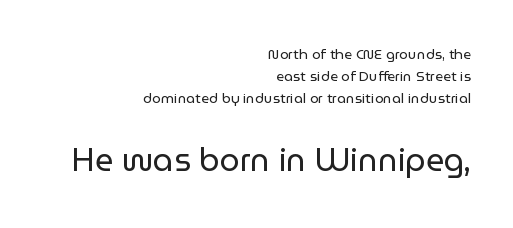
Q: Is the text bold? A: No.
Q: Is the text italic (slanted)? A: No, it is upright.
Q: Is the typeface a serif or a sans-serif typeface? A: Sans-serif.
Q: Is the text underlined? A: No.
Q: How is the paragraph aligned? A: Right-aligned.
Q: Is the spacing between letters normal or unusually wide? A: Normal.
Q: Is the spacing between lines tight, normal or loose? A: Normal.
Q: Which block of text is set in a larger size, the first (top) or the second (bottom)? A: The second (bottom) one.
Q: Width (condensed, normal, or wide)? A: Normal.
Q: Stroke contrast? A: Low.
Q: x-height? A: Medium.
Q: Monospaced? A: No.
